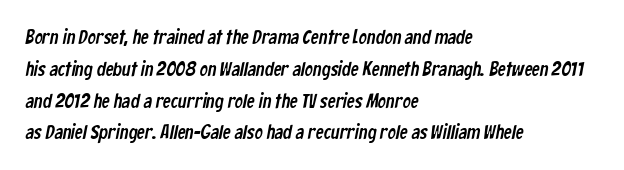
Horizontal alignment here is leftward, the default for most running prose. A typesetter would call this leading conventional body-copy spacing. The space beneath each line is pristine and unruled. This sample uses plain, unmodified letter spacing.
